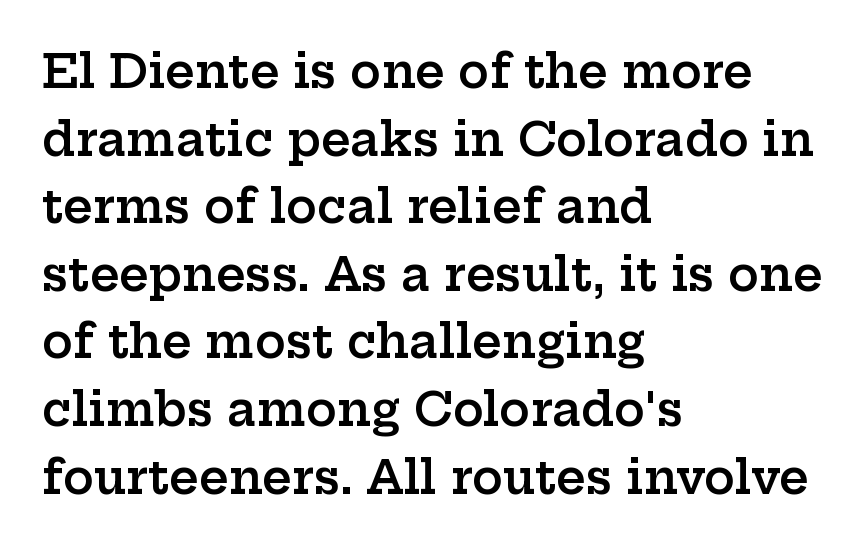
Q: Is the text bold? A: Semi-bold.
Q: Is the text italic (slanted)? A: No, it is upright.
Q: Is the typeface a serif or a sans-serif typeface? A: Serif.
Q: Is the text underlined? A: No.
Q: How is the paragraph aligned? A: Left-aligned.
Q: Is the spacing between letters normal or unusually wide? A: Normal.
Q: Is the spacing between lines tight, normal or loose? A: Normal.
Q: Width (condensed, normal, or wide)? A: Wide.
Q: Stroke contrast? A: Low.
Q: x-height? A: Medium.
Q: Monospaced? A: No.
